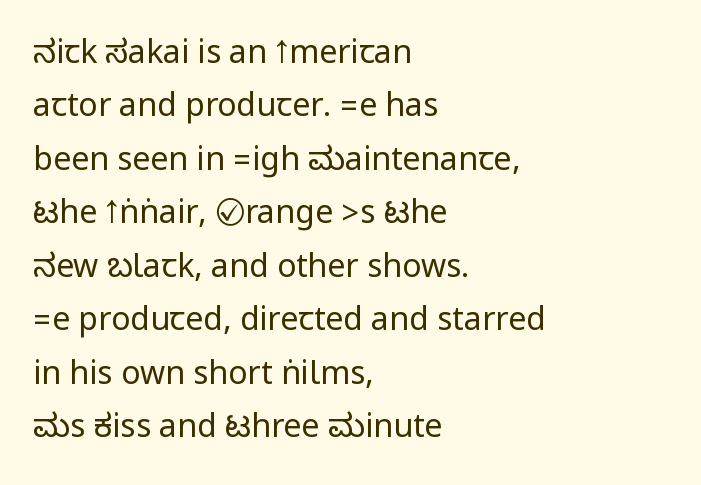
The image shows 32 px regular-weight, condensed sans-serif type, upright; set left-aligned, normal line spacing (1.67x), normal letter spacing, not underlined; low stroke contrast.
